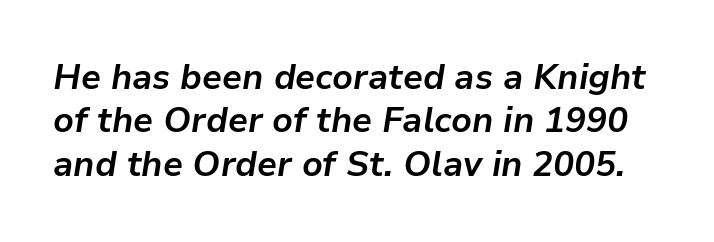
Q: Is the text bold? A: Yes.
Q: Is the text italic (slanted)? A: Yes, it leans right by about 9 degrees.
Q: Is the text underlined? A: No.
Q: Is the spacing between letters normal or unusually wide? A: Normal.
Q: Width (condensed, normal, or wide)? A: Normal.
Q: Stroke contrast? A: Low.
Q: x-height? A: Medium.
Q: Monospaced? A: No.
